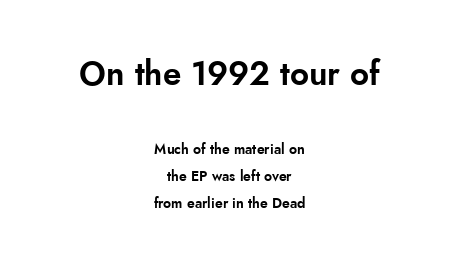
Descenders hang freely into open space. The passage shown has conventional tracking throughout. Check where the strokes stop: nothing finishes them off — pure sans. These lines are rendered in a variable-pitch font.
